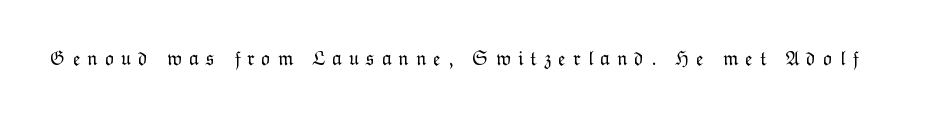
The image shows 20 px text type, upright; set unusually wide letter spacing (+0.34 em), not underlined.
